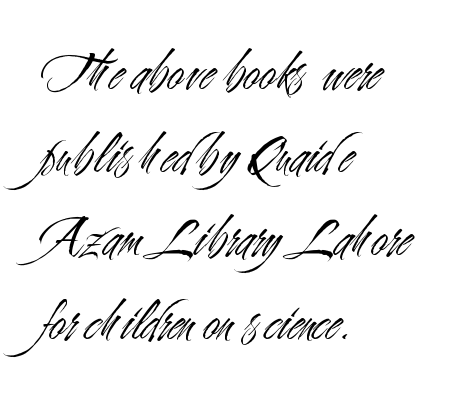
{"serif": "no", "bold": "no", "weight": "light", "width": "condensed", "stroke_contrast": "medium", "x_height": "small", "monospaced": "no", "underline": "no", "align": "left", "line_spacing": "normal", "line_spacing_ratio": 1.46, "letter_spacing": "normal", "letter_spacing_em": 0.0, "glyph_px": 57}
